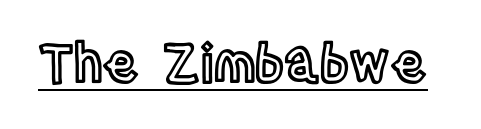
The image shows 52 px condensed type, upright; set normal letter spacing, underlined; a large x-height.
